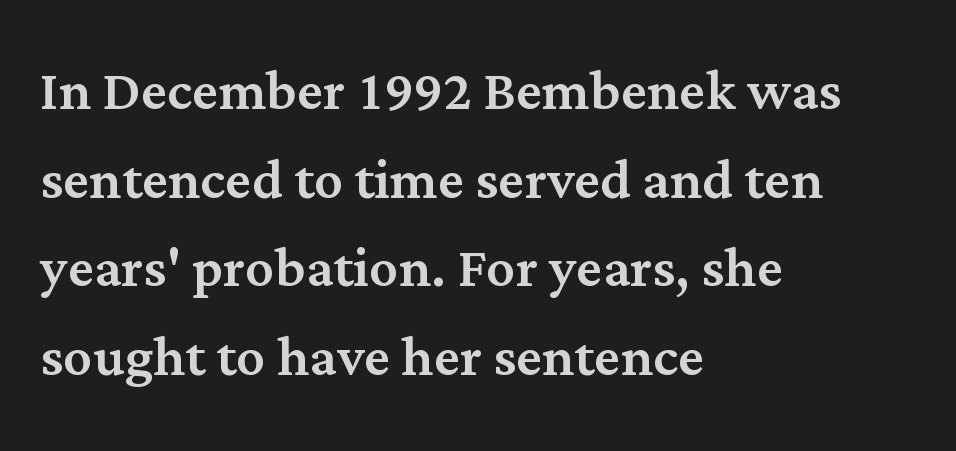
Does the type have serifs? Yes, each stem ends in a small foot. There is no visible air inserted between adjacent glyphs. Think of a printed novel: that variable character pitch is what you see here. Leftover space on each line is placed entirely after the last word. Posture: straight, roman, zero tilt. Glance below the letters and you will spot only blank space.
